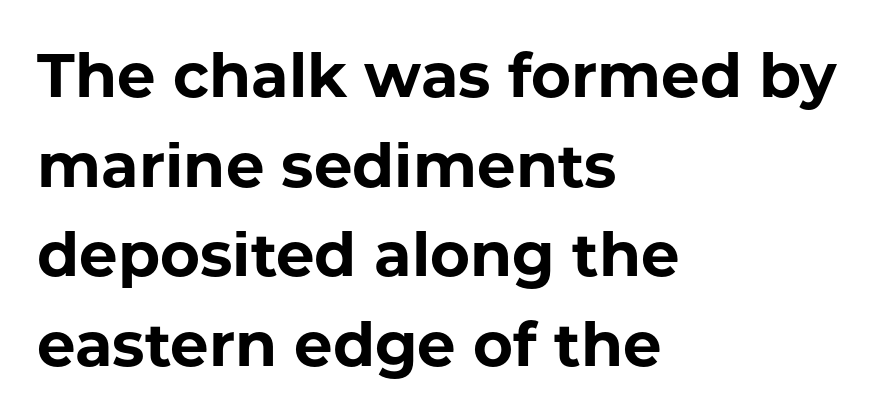
{"serif": "no", "italic": "no", "bold": "yes", "weight": "bold", "width": "normal", "stroke_contrast": "low", "x_height": "medium", "monospaced": "no", "underline": "no", "align": "left", "line_spacing": "normal", "line_spacing_ratio": 1.47, "letter_spacing": "normal", "letter_spacing_em": 0.0, "glyph_px": 61}
